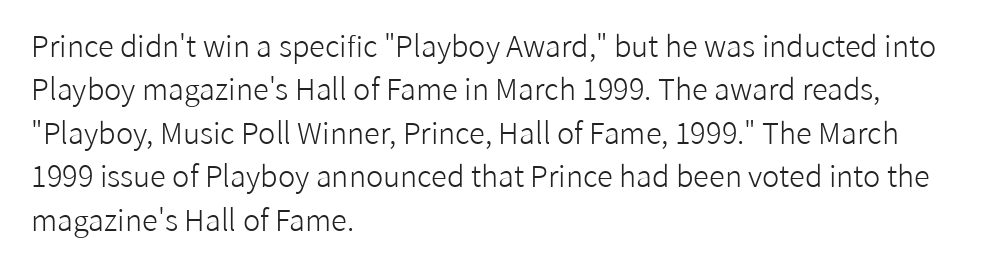
These glyphs show unthickened strokes, regular width or finer. Check where the strokes stop: nothing finishes them off — pure sans. Is this a fixed-width face? No — the glyphs have proportional, varying widths. Horizontally, the lines are justified to the leading edge only. Descenders are the only things crossing below the line.
